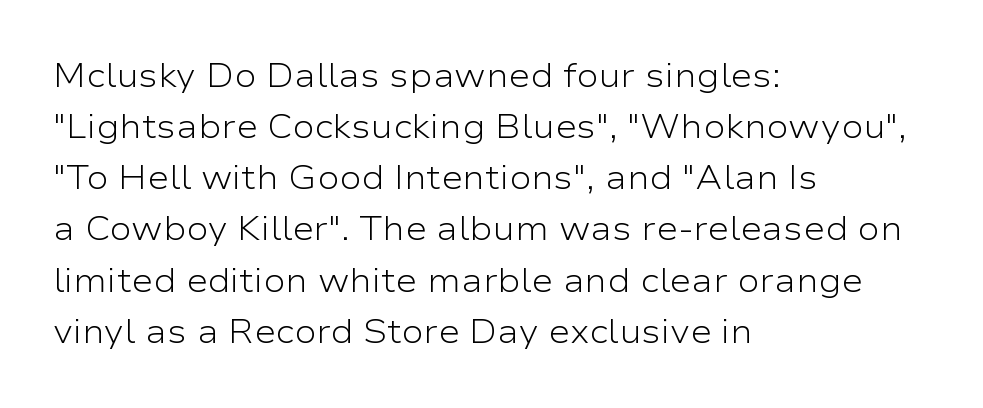
{"serif": "no", "italic": "no", "bold": "no", "weight": "light", "width": "wide", "stroke_contrast": "low", "x_height": "medium", "monospaced": "no", "underline": "no", "align": "left", "line_spacing": "normal", "line_spacing_ratio": 1.55, "letter_spacing": "normal", "letter_spacing_em": 0.0, "glyph_px": 33}
